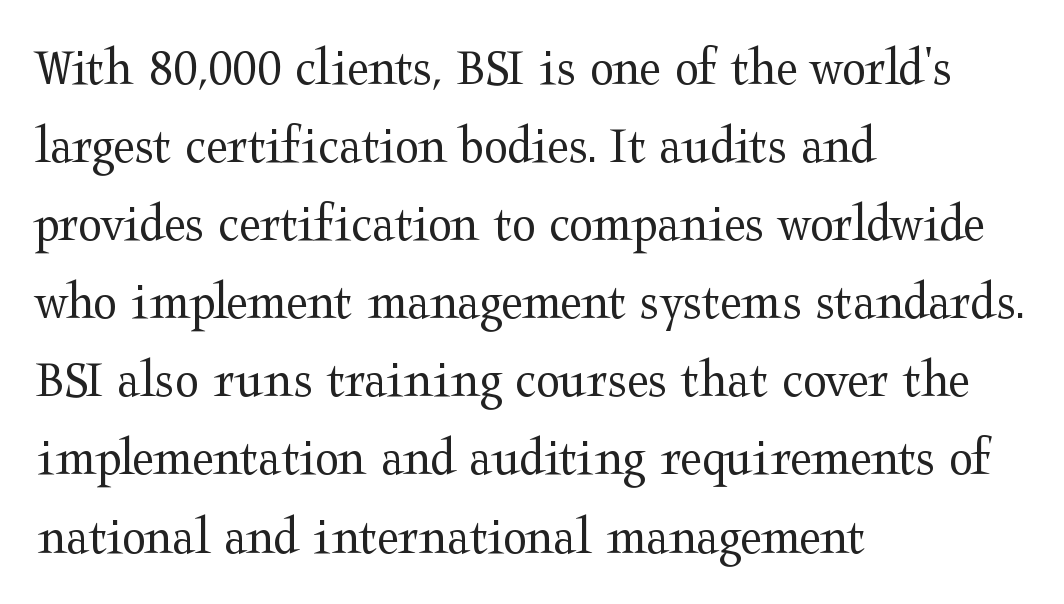
{"serif": "yes", "italic": "no", "bold": "no", "weight": "regular", "width": "wide", "stroke_contrast": "medium", "x_height": "medium", "monospaced": "no", "underline": "no", "align": "left", "line_spacing": "normal", "line_spacing_ratio": 1.42, "letter_spacing": "normal", "letter_spacing_em": 0.0, "glyph_px": 55}
